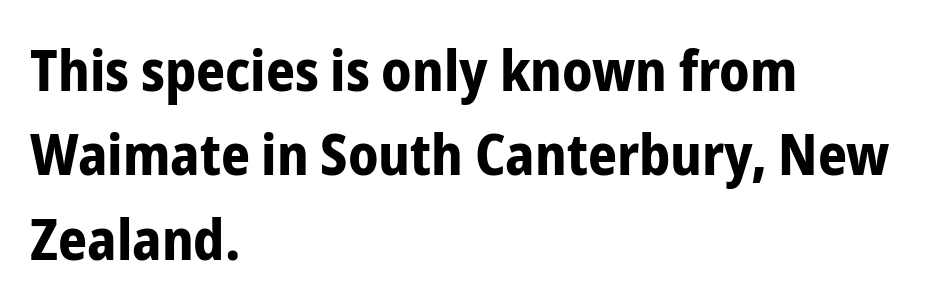
The image shows 57 px bold, condensed sans-serif type, upright; set left-aligned, normal line spacing (1.48x), normal letter spacing, not underlined; low stroke contrast and a medium x-height.
